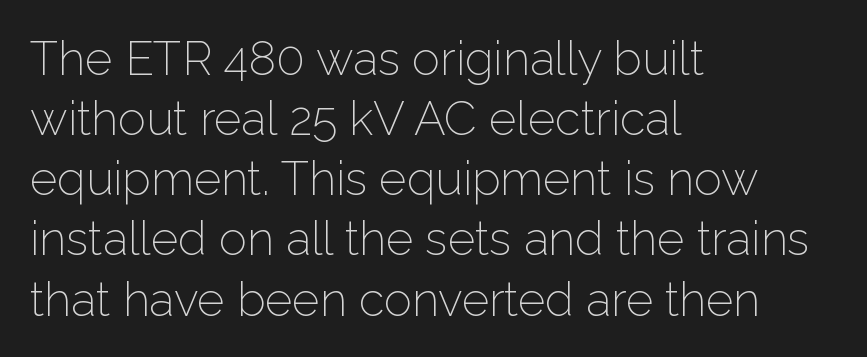
{"serif": "no", "italic": "no", "bold": "no", "weight": "light", "width": "normal", "stroke_contrast": "low", "x_height": "medium", "monospaced": "no", "underline": "no", "align": "left", "line_spacing": "normal", "line_spacing_ratio": 1.28, "letter_spacing": "normal", "letter_spacing_em": 0.0, "glyph_px": 47}
